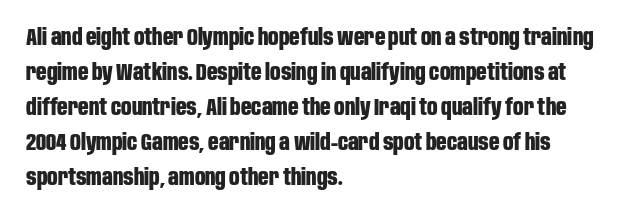
A normal amount of white space separates one row of letters from the next. The lines in this sample share a left origin and differ only in where they stop. Characters follow at the spacing the type designer built in. In terms of weight, the rendering is a true, heavy bold.
